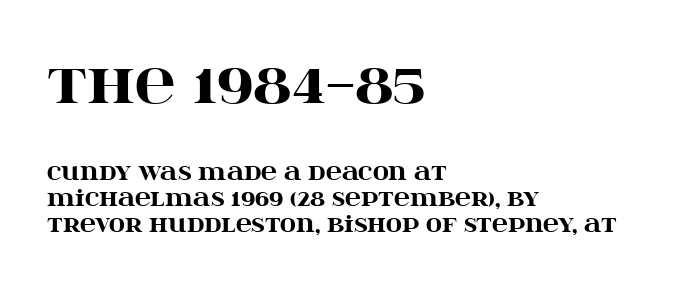
Q: Is the text bold? A: Yes.
Q: Is the text italic (slanted)? A: No, it is upright.
Q: Is the typeface a serif or a sans-serif typeface? A: Serif.
Q: Is the text underlined? A: No.
Q: How is the paragraph aligned? A: Left-aligned.
Q: Is the spacing between letters normal or unusually wide? A: Normal.
Q: Which block of text is set in a larger size, the first (top) or the second (bottom)? A: The first (top) one.
Q: Width (condensed, normal, or wide)? A: Wide.
Q: Stroke contrast? A: High.
Q: x-height? A: Large.
Q: Monospaced? A: No.
